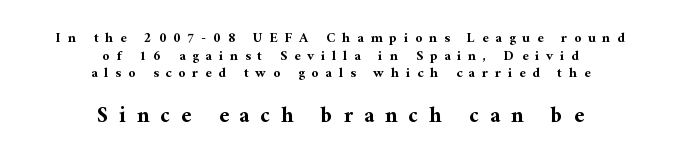
The lettering stays uniformly vertical, giving the passage a roman look. Look at the stroke-to-counter ratio: heavy, a bold. Between these two stacked blocks, the lower one wins on size. The typesetter chose a symmetrical, centered arrangement here.
